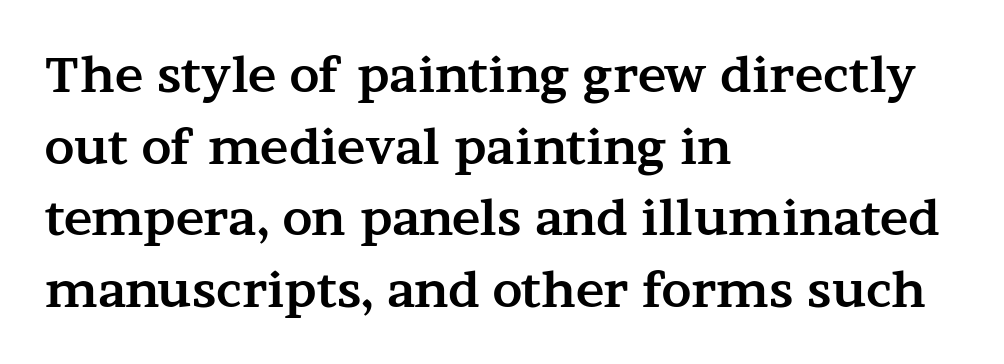
The image shows 48 px bold, wide serif type, upright; set left-aligned, normal line spacing (1.49x), normal letter spacing, not underlined; medium stroke contrast and a medium x-height.
